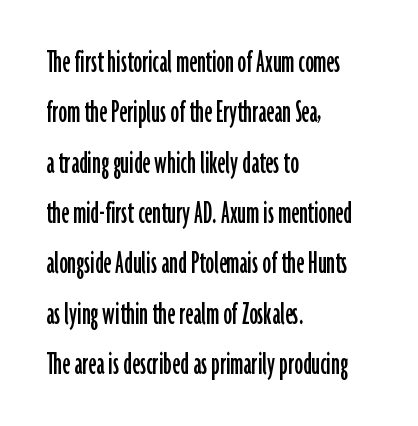
{"serif": "no", "italic": "no", "width": "condensed", "stroke_contrast": "low", "x_height": "medium", "monospaced": "no", "underline": "no", "align": "left", "line_spacing": "normal", "line_spacing_ratio": 1.48, "letter_spacing": "normal", "letter_spacing_em": 0.0, "glyph_px": 34}
